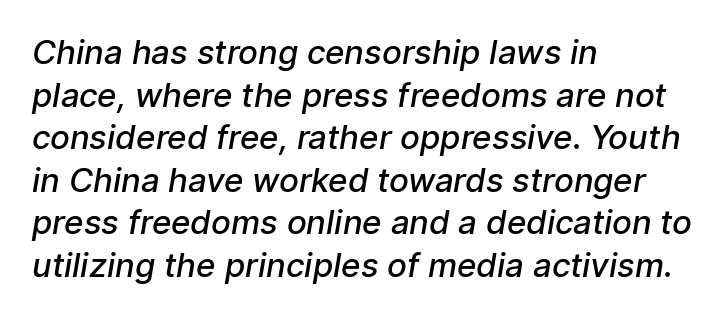
Alignment: flush left. Unmarked baselines from the first word to the last. The rendering uses a moderate line-height, typical for paragraphs. These lines are rendered in a variable-pitch font. Short note: letters normally spaced. Emphasis by weight is partial: semibold.
